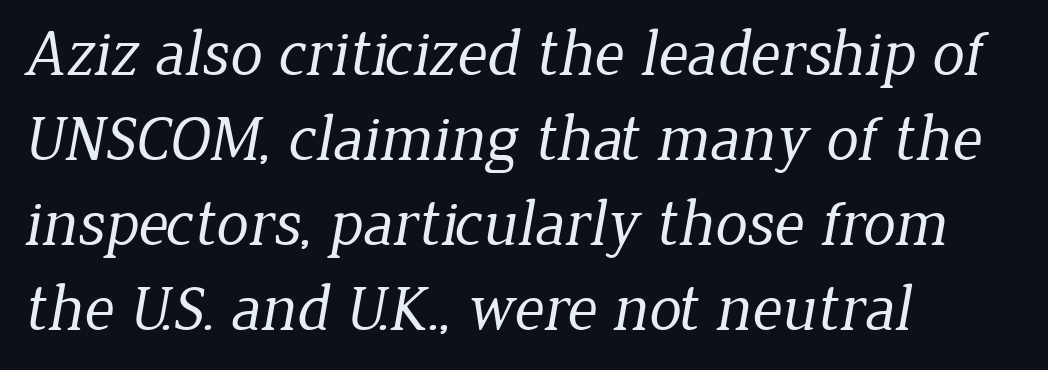
The image shows 65 px regular-weight serif type; set left-aligned, normal line spacing (1.31x), normal letter spacing, not underlined; low stroke contrast and a medium x-height.
